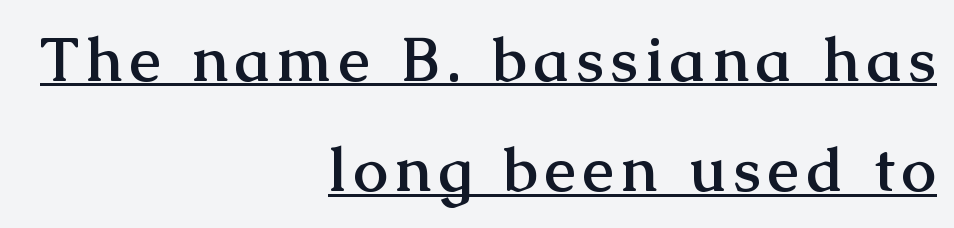
{"serif": "yes", "italic": "no", "bold": "yes", "weight": "semibold", "width": "normal", "stroke_contrast": "medium", "x_height": "medium", "monospaced": "no", "underline": "yes", "align": "right", "line_spacing_ratio": 1.78, "glyph_px": 62}
